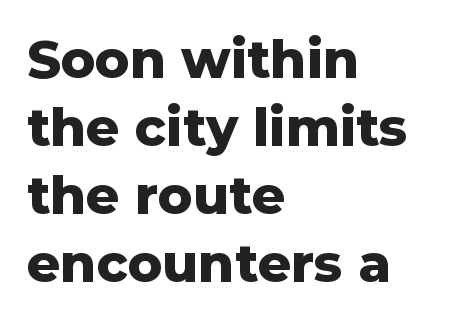
A full-strength bold gives these letters their thick strokes. The letterforms sit shoulder to shoulder at normal distance. You could not count columns in this text — the font is proportionally spaced. These lines are composed in type without serifs. The setting favours the left margin, as ordinary paragraphs usually do.
